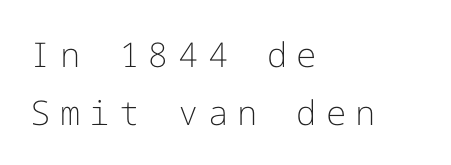
Q: Is the text bold? A: No.
Q: Is the text italic (slanted)? A: No, it is upright.
Q: Is the typeface a serif or a sans-serif typeface? A: Sans-serif.
Q: Is the text underlined? A: No.
Q: How is the paragraph aligned? A: Left-aligned.
Q: Is the spacing between letters normal or unusually wide? A: Unusually wide.
Q: Is the spacing between lines tight, normal or loose? A: Normal.
Q: Width (condensed, normal, or wide)? A: Normal.
Q: Stroke contrast? A: Low.
Q: x-height? A: Medium.
